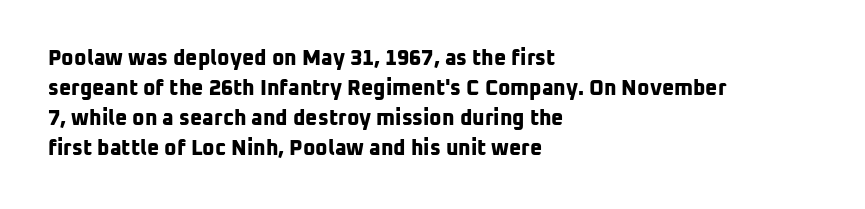
The image shows 21 px bold type; set left-aligned, normal line spacing (1.43x), normal letter spacing, not underlined.
